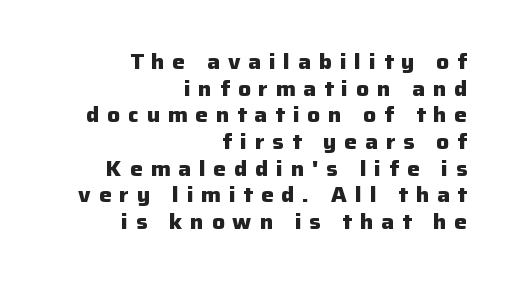
{"italic": "no", "bold": "yes", "underline": "no", "align": "right", "line_spacing": "normal", "line_spacing_ratio": 1.27, "letter_spacing": "wide", "letter_spacing_em": 0.38, "glyph_px": 21}
